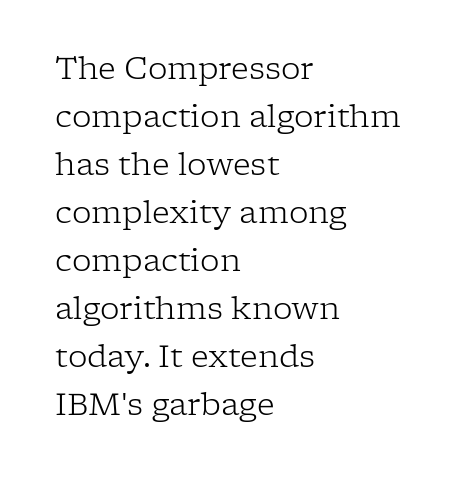
You can tell it's not italic because the verticals are truly vertical. The foot of each line stays bare and open. No extra ink here — the face is not bold. Left-aligned paragraph, ragged on the right. Type style note: has serifs. This sample has the flowing, uneven cadence of proportional lettering.
